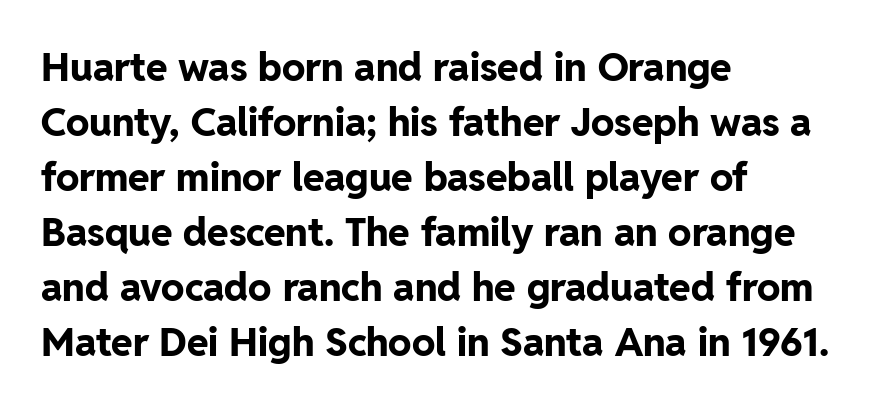
{"serif": "no", "italic": "no", "bold": "yes", "weight": "bold", "width": "normal", "stroke_contrast": "low", "x_height": "medium", "monospaced": "no", "underline": "no", "align": "left", "line_spacing": "normal", "line_spacing_ratio": 1.41, "letter_spacing": "normal", "letter_spacing_em": 0.0, "glyph_px": 39}
